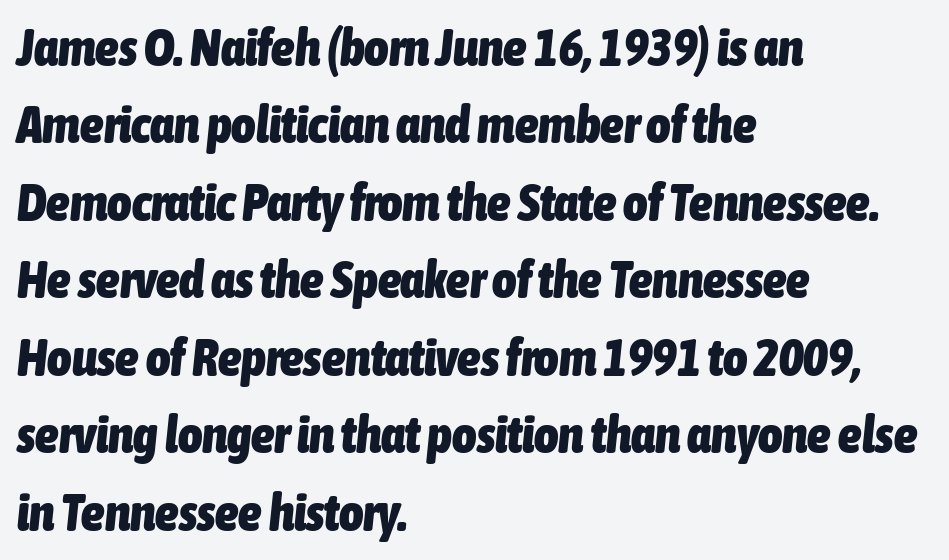
{"italic": "yes", "lean": "right", "slant_degrees": 6, "bold": "yes", "weight": "heavy", "width": "condensed", "stroke_contrast": "low", "x_height": "medium", "monospaced": "no", "underline": "no", "align": "left", "line_spacing": "normal", "line_spacing_ratio": 1.49, "letter_spacing": "normal", "letter_spacing_em": 0.0, "glyph_px": 52}
